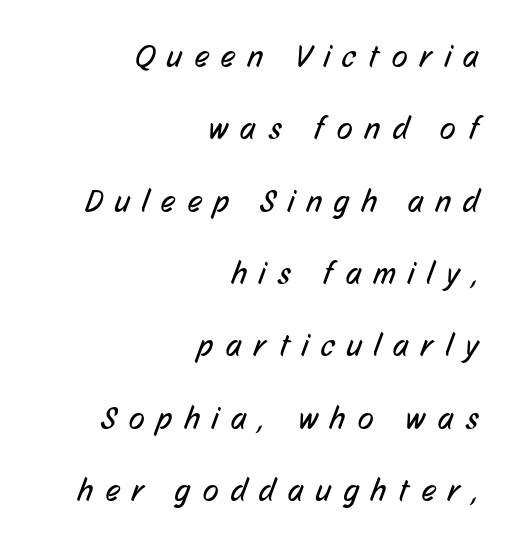
The image shows 32 px regular-weight, condensed sans-serif type; set right-aligned, loose line spacing (2.26x), unusually wide letter spacing (+0.4 em), not underlined; low stroke contrast and a medium x-height.
